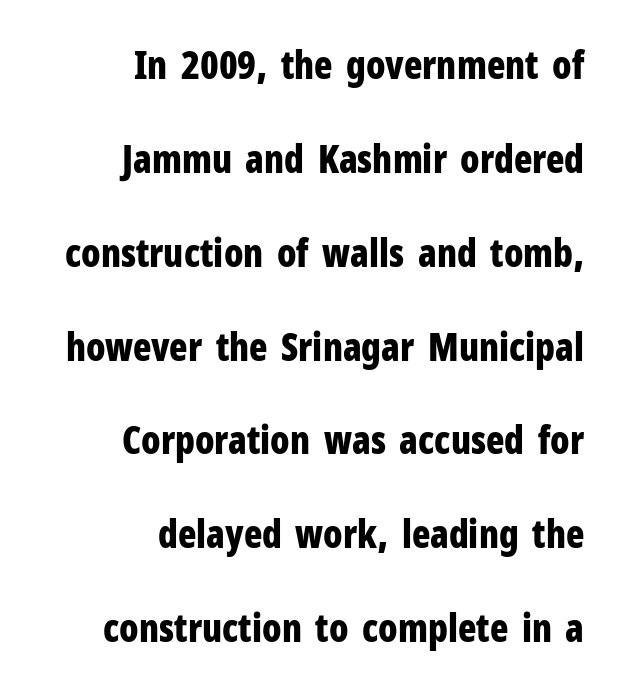
Q: Is the text bold? A: Yes.
Q: Is the text italic (slanted)? A: No, it is upright.
Q: Is the typeface a serif or a sans-serif typeface? A: Sans-serif.
Q: Is the text underlined? A: No.
Q: How is the paragraph aligned? A: Right-aligned.
Q: Is the spacing between letters normal or unusually wide? A: Normal.
Q: Is the spacing between lines tight, normal or loose? A: Loose.
Q: Width (condensed, normal, or wide)? A: Condensed.
Q: Stroke contrast? A: Low.
Q: x-height? A: Medium.
Q: Monospaced? A: No.
